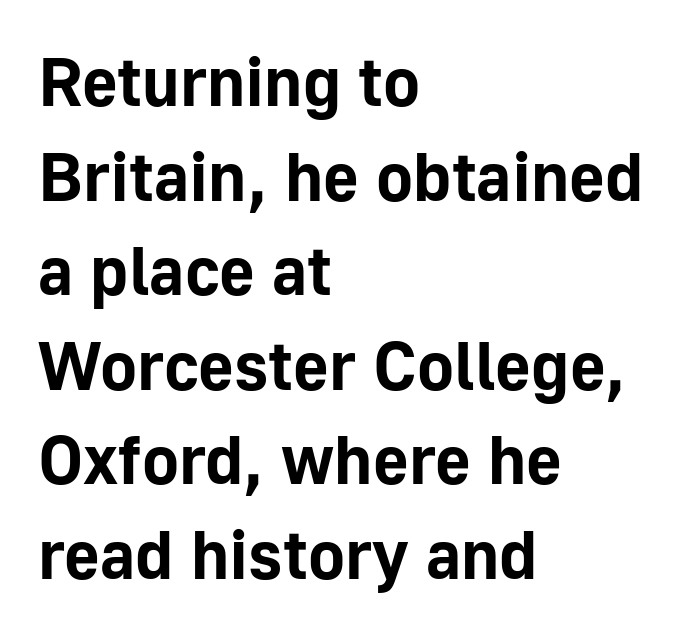
{"serif": "no", "italic": "no", "bold": "yes", "weight": "bold", "width": "normal", "stroke_contrast": "low", "x_height": "medium", "monospaced": "no", "underline": "no", "align": "left", "line_spacing": "normal", "line_spacing_ratio": 1.37, "letter_spacing": "normal", "letter_spacing_em": 0.0, "glyph_px": 69}
